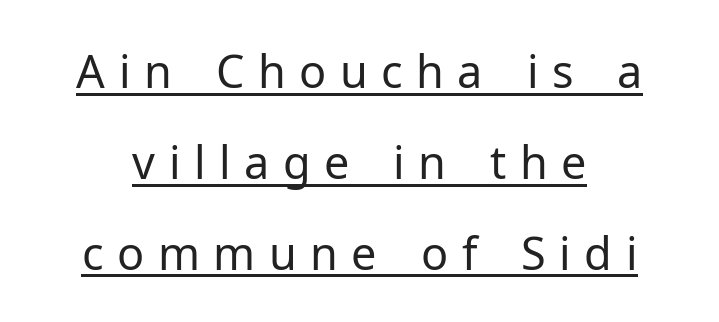
{"serif": "no", "italic": "no", "bold": "no", "weight": "regular", "width": "normal", "stroke_contrast": "low", "x_height": "medium", "monospaced": "no", "underline": "yes", "line_spacing": "loose", "line_spacing_ratio": 2.02, "letter_spacing": "wide", "letter_spacing_em": 0.3, "glyph_px": 45}
